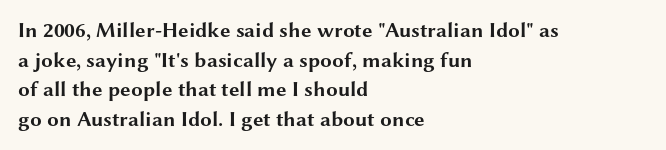
The image shows 21 px bold type, upright; set left-aligned, normal line spacing (1.41x), normal letter spacing, not underlined.
